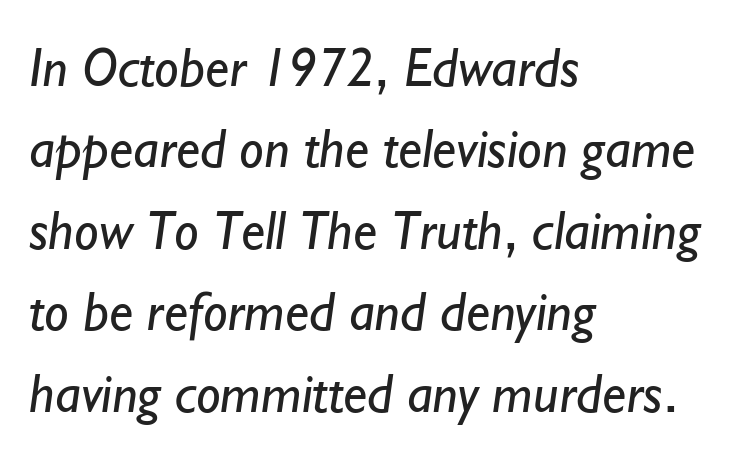
Glyph-to-glyph distance matches everyday printed text. Each letter keeps its own natural width here, so spacing adapts to shape. What's the leading like? Ordinary, nothing unusual. Alignment: flush left.
